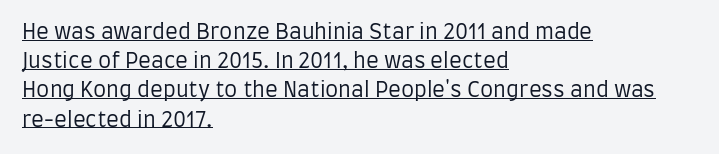
Q: Is the text bold? A: No.
Q: Is the text italic (slanted)? A: No, it is upright.
Q: Is the text underlined? A: Yes.
Q: How is the paragraph aligned? A: Left-aligned.
Q: Is the spacing between letters normal or unusually wide? A: Normal.
Q: Is the spacing between lines tight, normal or loose? A: Normal.
